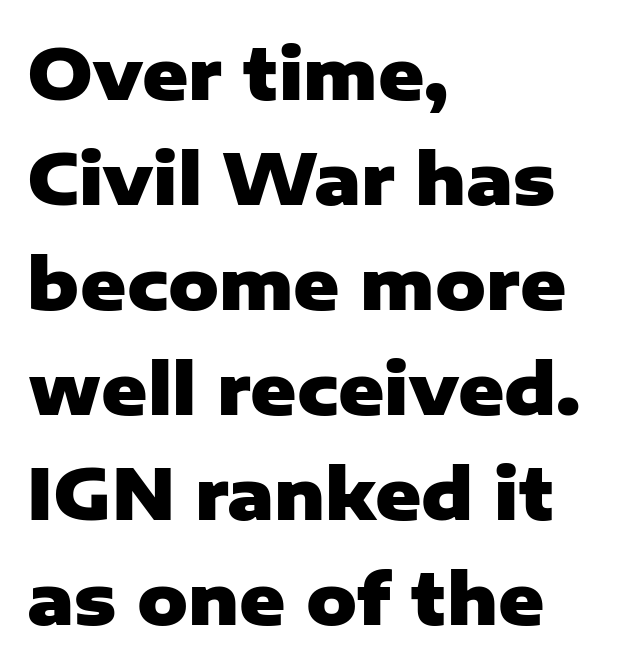
Q: Is the text bold? A: Yes.
Q: Is the text italic (slanted)? A: No, it is upright.
Q: Is the typeface a serif or a sans-serif typeface? A: Sans-serif.
Q: Is the text underlined? A: No.
Q: How is the paragraph aligned? A: Left-aligned.
Q: Is the spacing between letters normal or unusually wide? A: Normal.
Q: Is the spacing between lines tight, normal or loose? A: Normal.
Q: Width (condensed, normal, or wide)? A: Normal.
Q: Stroke contrast? A: Low.
Q: x-height? A: Medium.
Q: Monospaced? A: No.
